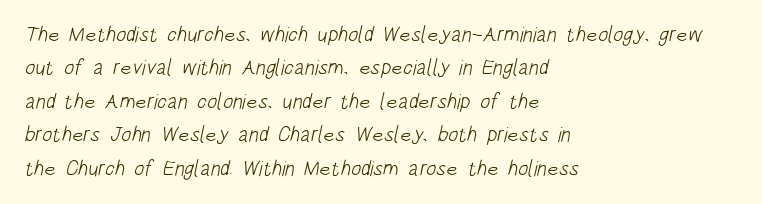
The image shows 21 px text type; set left-aligned, normal line spacing (1.59x), normal letter spacing, not underlined.
